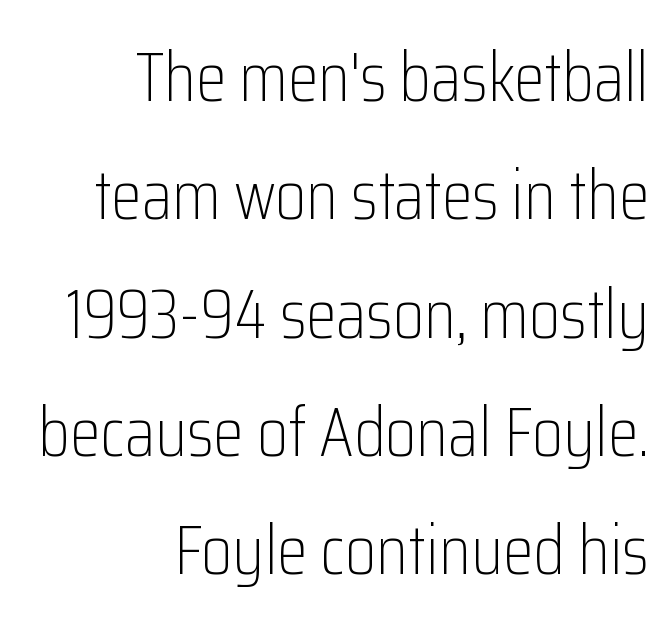
Q: Is the text bold? A: No.
Q: Is the text italic (slanted)? A: No, it is upright.
Q: Is the typeface a serif or a sans-serif typeface? A: Sans-serif.
Q: Is the text underlined? A: No.
Q: How is the paragraph aligned? A: Right-aligned.
Q: Is the spacing between letters normal or unusually wide? A: Normal.
Q: Is the spacing between lines tight, normal or loose? A: Normal.
Q: Width (condensed, normal, or wide)? A: Condensed.
Q: Stroke contrast? A: Low.
Q: x-height? A: Medium.
Q: Monospaced? A: No.
